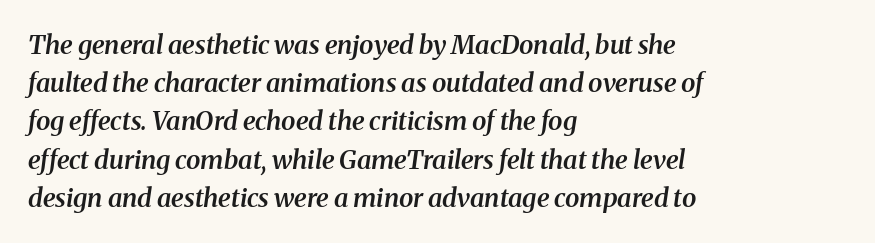
Teacher's note: observe the even left margin — that is flush-left alignment. How are the letters spaced? Ordinarily, with no added tracking. I'd describe the lettering as semibold — firm but not a full bold. The gap between lines stays unmarked.
